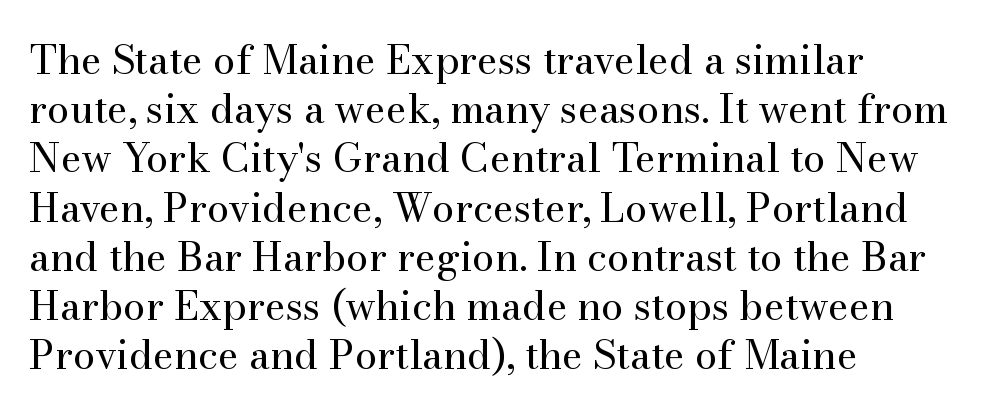
A typesetter would call this proportional, since set widths differ per character. Check the space under the baseline: it is left empty. The horizontal fit of the characters is conventional and even. Typeset ragged right — the left edge is the straight one.
